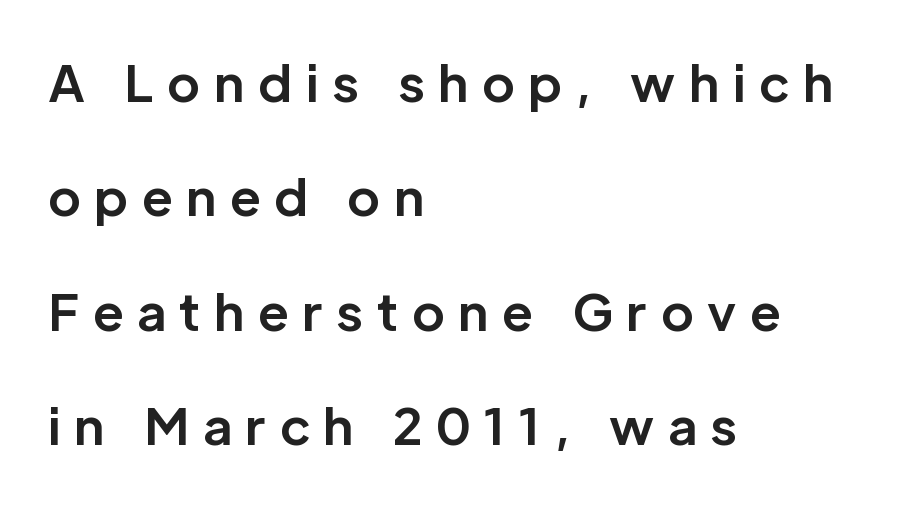
The image shows 50 px bold sans-serif type, upright; set left-aligned, loose line spacing (2.29x), unusually wide letter spacing (+0.27 em), not underlined; low stroke contrast and a medium x-height.
